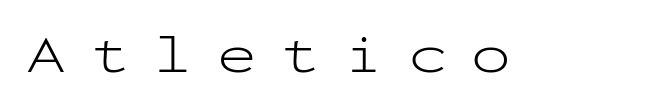
Q: Is the text bold? A: No.
Q: Is the text italic (slanted)? A: No, it is upright.
Q: Is the typeface a serif or a sans-serif typeface? A: Sans-serif.
Q: Is the text underlined? A: No.
Q: Is the spacing between letters normal or unusually wide? A: Unusually wide.
Q: Width (condensed, normal, or wide)? A: Wide.
Q: Stroke contrast? A: Low.
Q: x-height? A: Medium.
Q: Monospaced? A: Yes.
